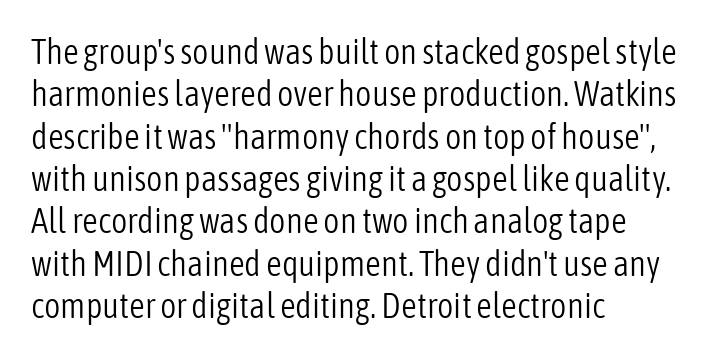
The image shows 35 px light, condensed sans-serif type, upright; set left-aligned, line spacing 1.21x, normal letter spacing, not underlined; low stroke contrast and a medium x-height.
